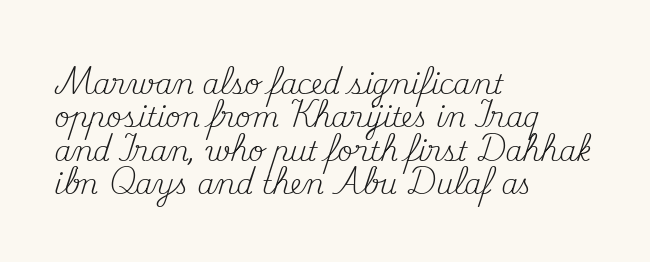
{"bold": "no", "underline": "no", "align": "left", "line_spacing_ratio": 1.24, "letter_spacing": "normal", "letter_spacing_em": 0.0, "glyph_px": 27}
